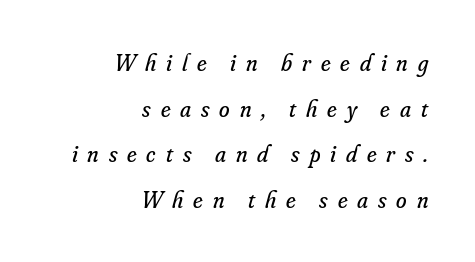
The image shows 24 px text type, italic (leaning right); set right-aligned, loose line spacing (1.9x), unusually wide letter spacing (+0.41 em), not underlined.
